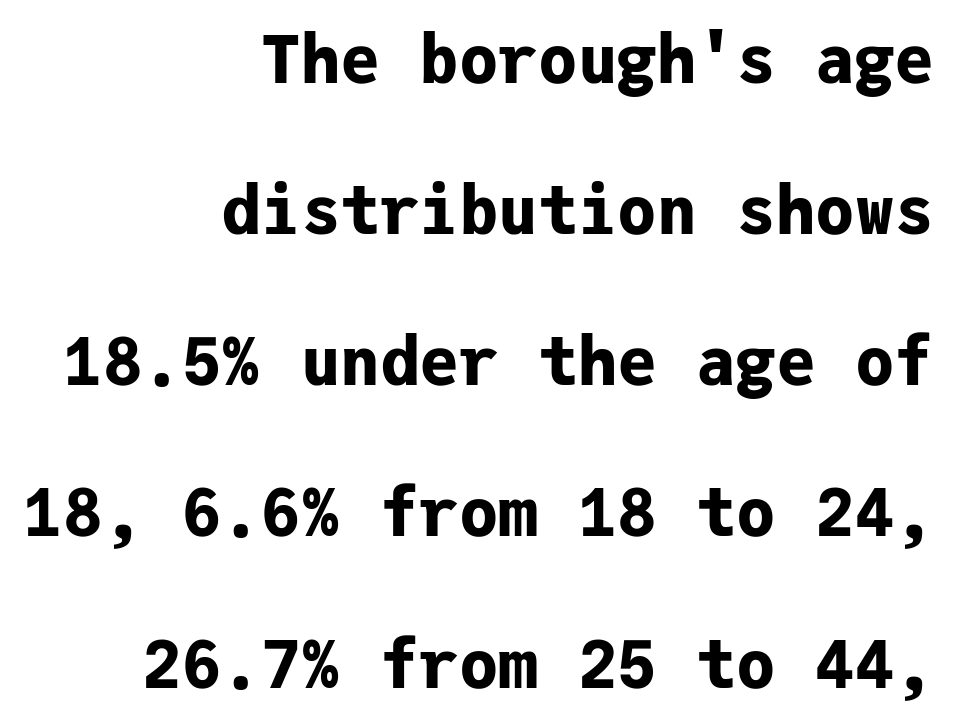
{"serif": "no", "italic": "no", "bold": "yes", "weight": "bold", "width": "normal", "stroke_contrast": "low", "x_height": "medium", "monospaced": "yes", "underline": "no", "align": "right", "line_spacing": "loose", "line_spacing_ratio": 2.29, "letter_spacing": "normal", "letter_spacing_em": 0.0, "glyph_px": 66}
